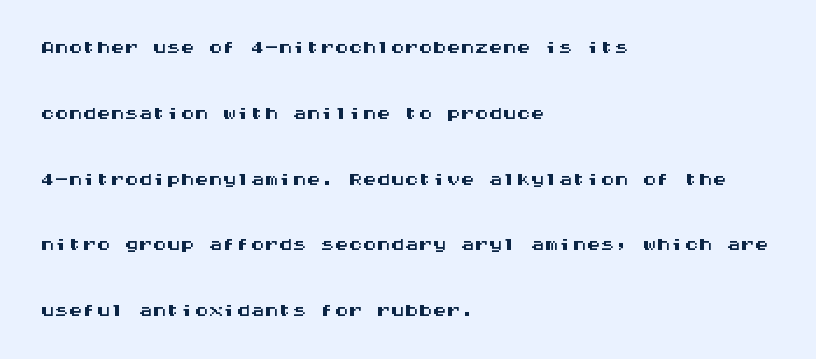
A sans-serif font was chosen for this passage. Horizontal alignment here is leftward, the default for most running prose. The type is set solid horizontally, with unmodified tracking. Notice the wide empty band between every row — that's loose leading. The foot of each line stays bare and open.
